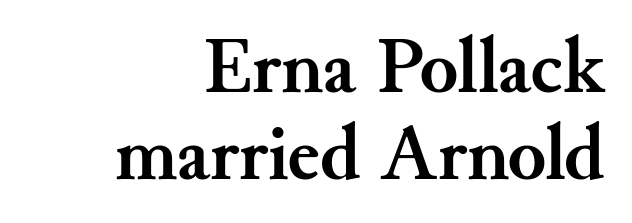
Q: Is the text bold? A: Yes.
Q: Is the text italic (slanted)? A: No, it is upright.
Q: Is the typeface a serif or a sans-serif typeface? A: Serif.
Q: Is the text underlined? A: No.
Q: How is the paragraph aligned? A: Right-aligned.
Q: Is the spacing between letters normal or unusually wide? A: Normal.
Q: Is the spacing between lines tight, normal or loose? A: Tight.
Q: Width (condensed, normal, or wide)? A: Normal.
Q: Stroke contrast? A: Medium.
Q: x-height? A: Small.
Q: Monospaced? A: No.
